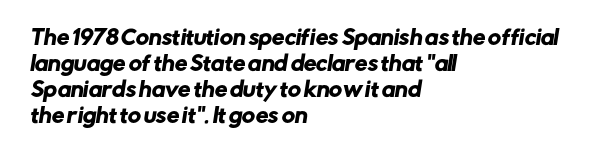
{"underline": "no", "align": "left", "line_spacing": "normal", "line_spacing_ratio": 1.3, "letter_spacing": "normal", "letter_spacing_em": 0.0, "glyph_px": 20}
